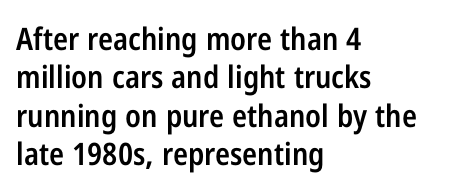
Q: Is the text bold? A: Semi-bold.
Q: Is the text italic (slanted)? A: No, it is upright.
Q: Is the typeface a serif or a sans-serif typeface? A: Sans-serif.
Q: Is the text underlined? A: No.
Q: How is the paragraph aligned? A: Left-aligned.
Q: Is the spacing between letters normal or unusually wide? A: Normal.
Q: Width (condensed, normal, or wide)? A: Condensed.
Q: Stroke contrast? A: Low.
Q: x-height? A: Medium.
Q: Monospaced? A: No.
